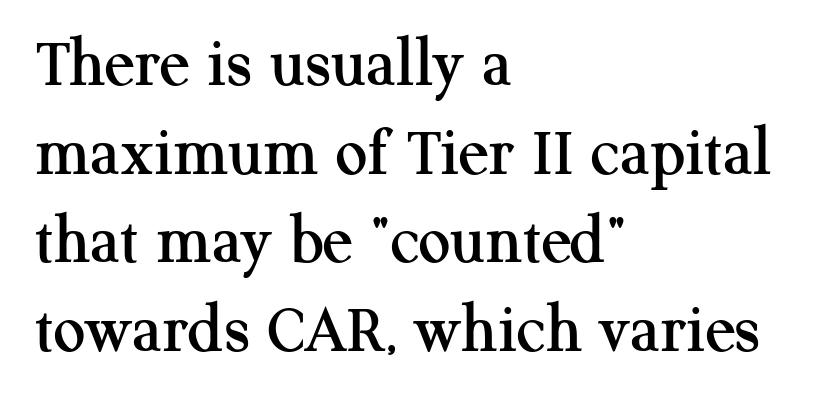
{"serif": "yes", "italic": "no", "width": "normal", "stroke_contrast": "medium", "x_height": "medium", "monospaced": "no", "underline": "no", "align": "left", "line_spacing": "normal", "line_spacing_ratio": 1.25, "letter_spacing": "normal", "letter_spacing_em": 0.0, "glyph_px": 71}
